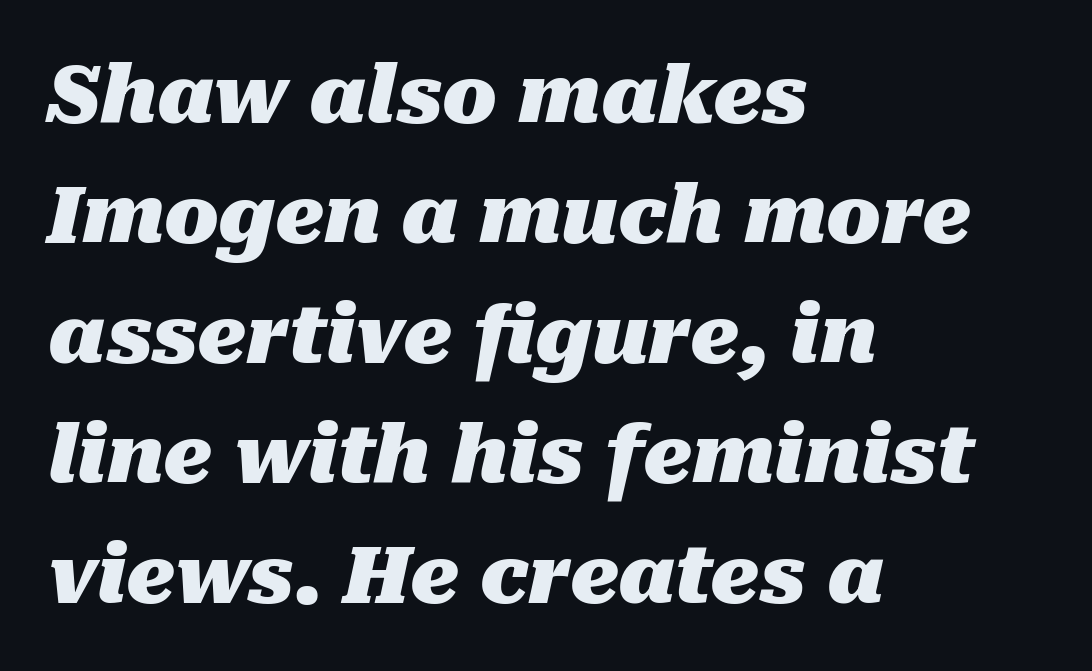
Bare-footed words on every line. The type is set solid horizontally, with unmodified tracking. Proportional: the letters do not fall into vertical columns. One-word summary of the alignment: left. Italic? Definitely — the glyphs are oblique.
